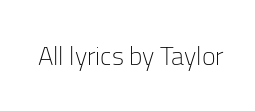
{"italic": "no", "bold": "no", "underline": "no", "letter_spacing": "normal", "letter_spacing_em": 0.0, "glyph_px": 26}
